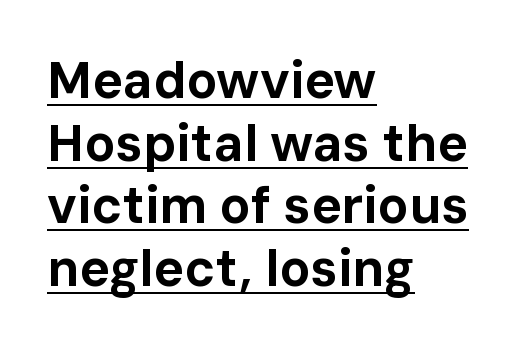
{"serif": "no", "italic": "no", "bold": "yes", "weight": "bold", "width": "normal", "stroke_contrast": "low", "x_height": "medium", "monospaced": "no", "underline": "yes", "align": "left", "line_spacing_ratio": 1.23, "letter_spacing": "normal", "letter_spacing_em": 0.0, "glyph_px": 51}
